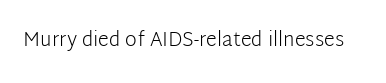
{"italic": "no", "bold": "no", "underline": "no", "letter_spacing": "normal", "letter_spacing_em": 0.0, "glyph_px": 20}
